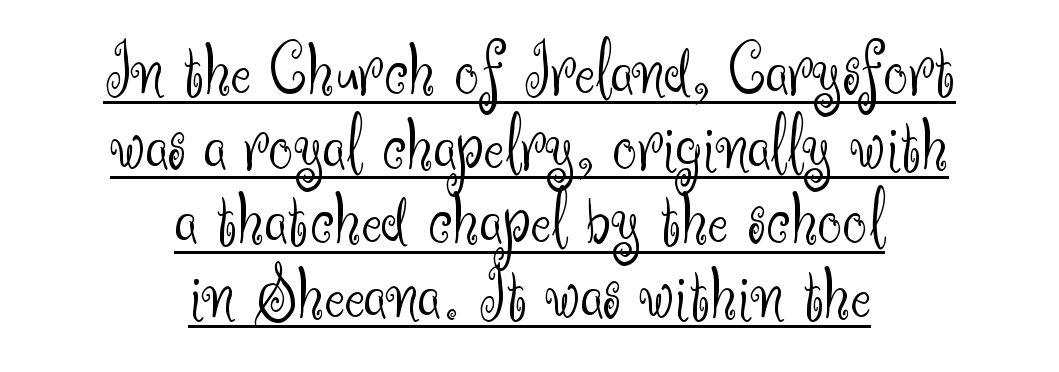
Each letter's strokes conclude bluntly, with no projecting serifs. This block would grow much taller if given ordinary leading; it's compressed now. The compositor balanced each line on the midline. Has an underline been added? It has. The type is set solid horizontally, with unmodified tracking.
